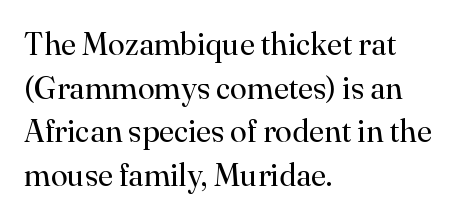
The image shows 31 px regular-weight serif type, upright; set left-aligned, normal line spacing (1.41x), normal letter spacing, not underlined; high stroke contrast and a small x-height.
